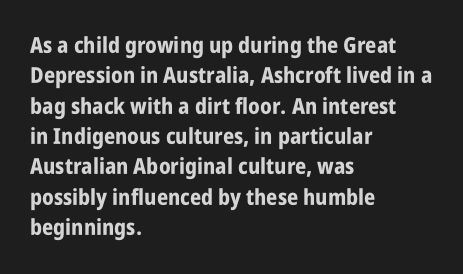
The paragraph shown leans on its left margin. The glyphs have the mass of a bold cut. How are the letters spaced? Ordinarily, with no added tracking. This sample uses an upright cut, with every glyph sitting square on the baseline.
